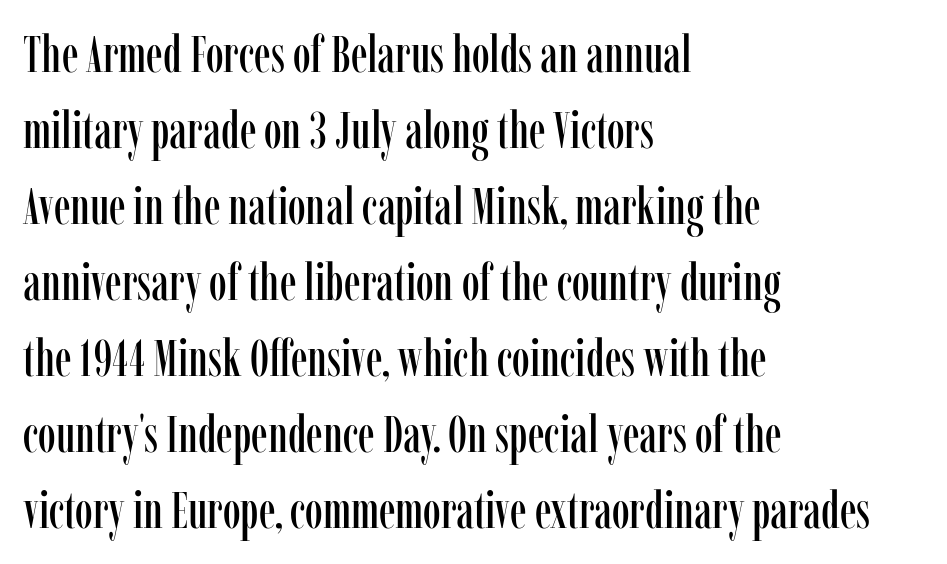
{"serif": "yes", "italic": "no", "width": "condensed", "stroke_contrast": "low", "x_height": "medium", "monospaced": "no", "underline": "no", "align": "left", "line_spacing": "normal", "line_spacing_ratio": 1.49, "letter_spacing": "normal", "letter_spacing_em": 0.0, "glyph_px": 51}
